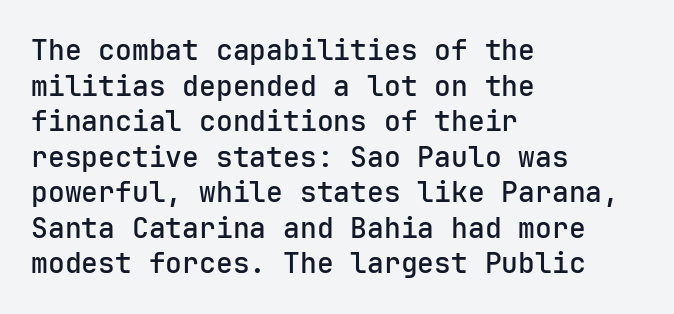
The image shows 28 px sans-serif type, upright, monospaced; set left-aligned, normal line spacing (1.27x), normal letter spacing, not underlined; low stroke contrast and a medium x-height.
